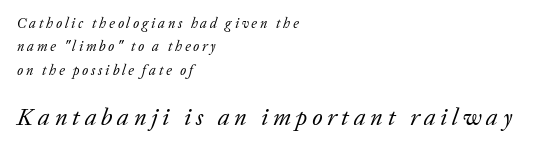
The strip under each line holds only bare page. These two chunks differ in scale, with the bottom chunk taking the larger measure. Successive baselines arrive at the customary interval. Stroke mass is kept to a normal reading level or below. The text block is weighted toward the left margin, trailing off unevenly rightward. These lines were composed using italics.
